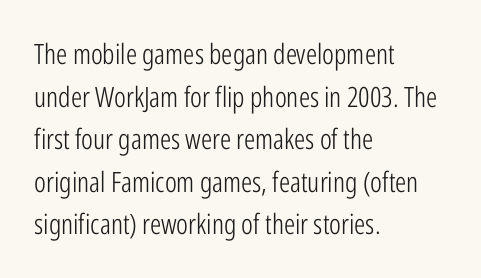
{"serif": "no", "italic": "no", "bold": "no", "weight": "light", "width": "condensed", "stroke_contrast": "low", "x_height": "medium", "monospaced": "no", "underline": "no", "align": "left", "line_spacing": "normal", "line_spacing_ratio": 1.52, "letter_spacing": "normal", "letter_spacing_em": 0.0, "glyph_px": 28}
